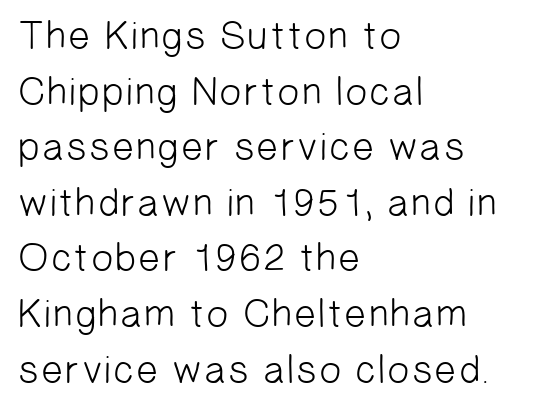
Does the type have serifs? No, each stem ends abruptly. Rows of type keep a routine distance in the vertical direction. Stroke mass is kept to a normal reading level or below. The passage shown has conventional tracking throughout. Casual observation: everything's shoved over to the left. The specimen omits any rule beneath the text block's lines.
